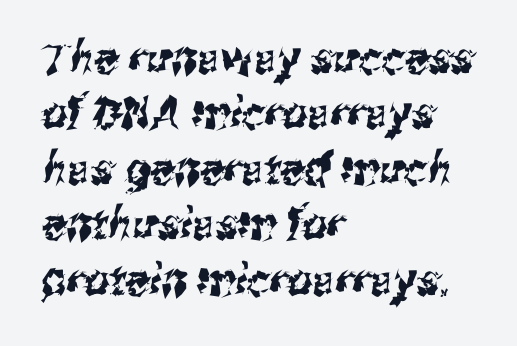
{"serif": "no", "width": "condensed", "stroke_contrast": "medium", "x_height": "medium", "monospaced": "no", "underline": "no", "align": "left", "line_spacing": "normal", "line_spacing_ratio": 1.26, "letter_spacing": "normal", "letter_spacing_em": 0.0, "glyph_px": 44}
